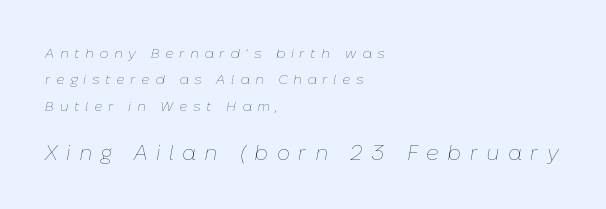
Bigger letters appear in the bottom chunk; the top chunk is reduced. Style check: oblique. Has an underline been added? It has not. Is the letter spacing exaggerated? Yes — the characters are pushed far apart.
